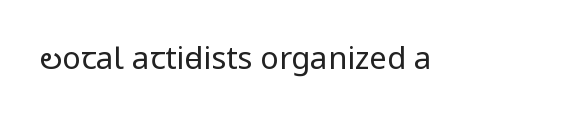
Q: Is the text bold? A: No.
Q: Is the text italic (slanted)? A: No, it is upright.
Q: Is the typeface a serif or a sans-serif typeface? A: Sans-serif.
Q: Is the text underlined? A: No.
Q: Is the spacing between letters normal or unusually wide? A: Normal.
Q: Width (condensed, normal, or wide)? A: Condensed.
Q: Stroke contrast? A: Low.
